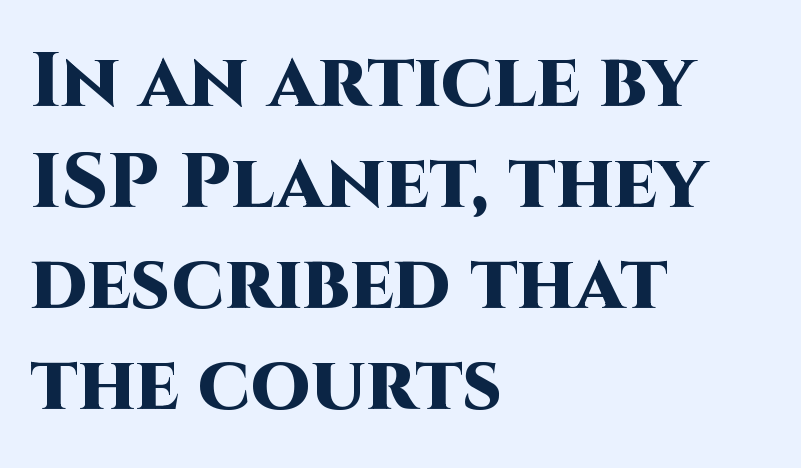
{"serif": "no", "italic": "no", "bold": "yes", "weight": "heavy", "width": "normal", "stroke_contrast": "high", "x_height": "large", "monospaced": "no", "underline": "no", "align": "left", "line_spacing": "normal", "line_spacing_ratio": 1.31, "letter_spacing": "normal", "letter_spacing_em": 0.0, "glyph_px": 77}
